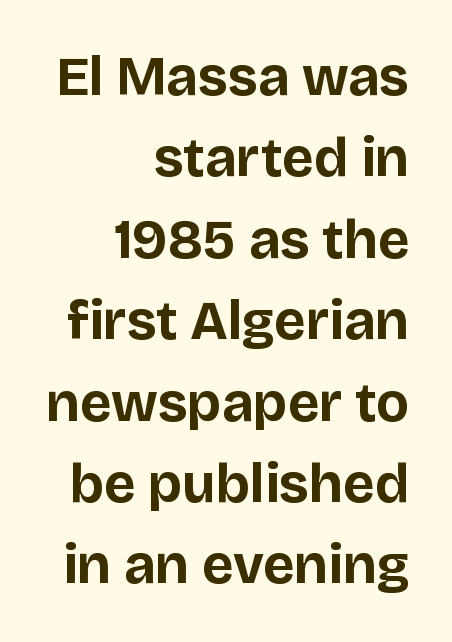
Q: Is the text bold? A: Yes.
Q: Is the text italic (slanted)? A: No, it is upright.
Q: Is the typeface a serif or a sans-serif typeface? A: Sans-serif.
Q: Is the text underlined? A: No.
Q: How is the paragraph aligned? A: Right-aligned.
Q: Is the spacing between letters normal or unusually wide? A: Normal.
Q: Is the spacing between lines tight, normal or loose? A: Normal.
Q: Width (condensed, normal, or wide)? A: Normal.
Q: Stroke contrast? A: Low.
Q: x-height? A: Large.
Q: Monospaced? A: No.
